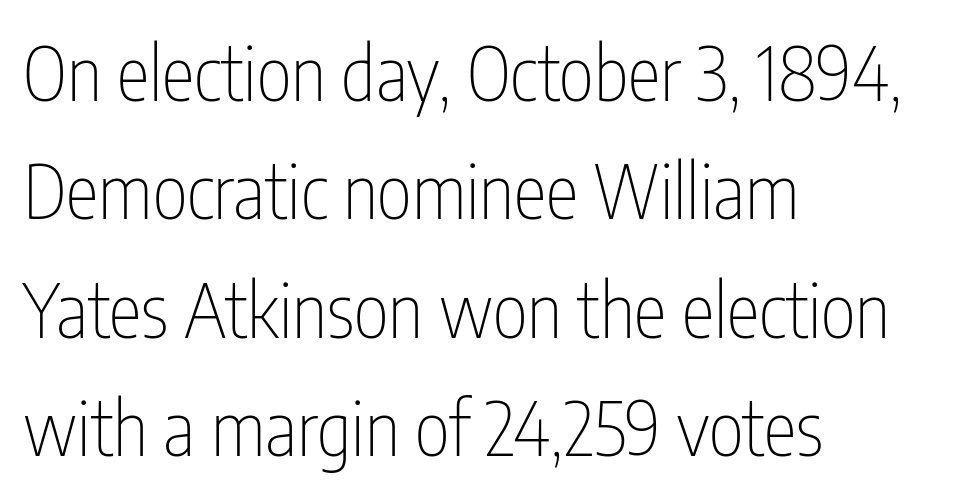
Q: Is the text bold? A: No.
Q: Is the text italic (slanted)? A: No, it is upright.
Q: Is the typeface a serif or a sans-serif typeface? A: Sans-serif.
Q: Is the text underlined? A: No.
Q: How is the paragraph aligned? A: Left-aligned.
Q: Is the spacing between letters normal or unusually wide? A: Normal.
Q: Is the spacing between lines tight, normal or loose? A: Normal.
Q: Width (condensed, normal, or wide)? A: Condensed.
Q: Stroke contrast? A: Low.
Q: x-height? A: Medium.
Q: Monospaced? A: No.
